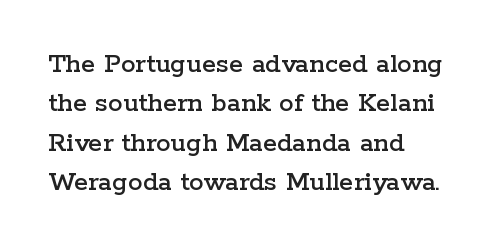
Q: Is the text italic (slanted)? A: No, it is upright.
Q: Is the typeface a serif or a sans-serif typeface? A: Serif.
Q: Is the text underlined? A: No.
Q: Is the spacing between letters normal or unusually wide? A: Normal.
Q: Is the spacing between lines tight, normal or loose? A: Normal.
Q: Width (condensed, normal, or wide)? A: Wide.
Q: Stroke contrast? A: Low.
Q: x-height? A: Medium.
Q: Monospaced? A: No.
